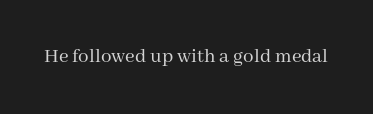
{"italic": "no", "bold": "no", "underline": "no", "letter_spacing": "normal", "letter_spacing_em": 0.0, "glyph_px": 21}
